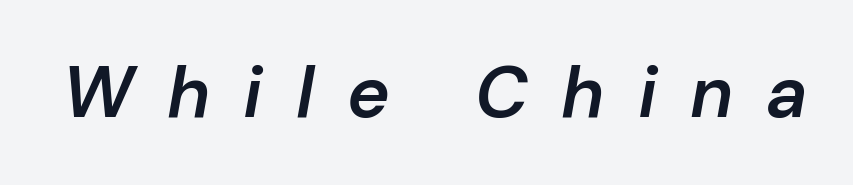
This rendering widens character spacing well past its baseline value. The letters are semibold — heavier than regular but short of a full bold. Character widths vary here, with narrow letters taking less room than wide ones. Quick note: underline off. Emphasis-style slanted type is in use.
